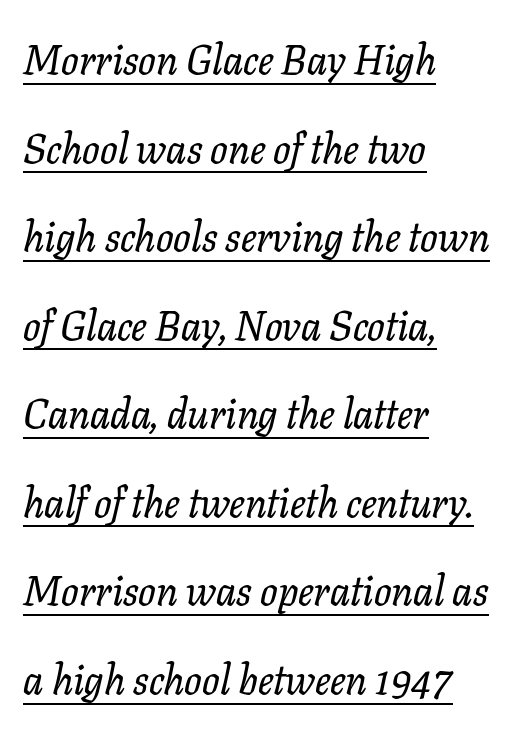
Q: Is the text italic (slanted)? A: Yes, it leans right by about 11 degrees.
Q: Is the typeface a serif or a sans-serif typeface? A: Serif.
Q: Is the text underlined? A: Yes.
Q: How is the paragraph aligned? A: Left-aligned.
Q: Is the spacing between letters normal or unusually wide? A: Normal.
Q: Is the spacing between lines tight, normal or loose? A: Loose.
Q: Width (condensed, normal, or wide)? A: Normal.
Q: Stroke contrast? A: Low.
Q: x-height? A: Medium.
Q: Monospaced? A: No.
